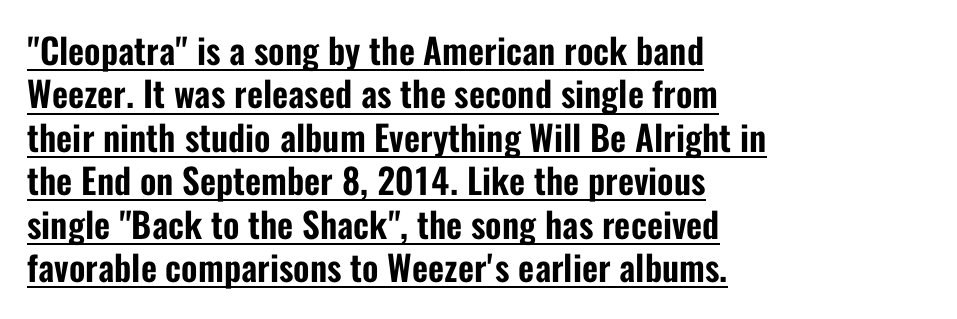
Q: Is the text italic (slanted)? A: No, it is upright.
Q: Is the typeface a serif or a sans-serif typeface? A: Sans-serif.
Q: Is the text underlined? A: Yes.
Q: How is the paragraph aligned? A: Left-aligned.
Q: Is the spacing between letters normal or unusually wide? A: Normal.
Q: Width (condensed, normal, or wide)? A: Condensed.
Q: Stroke contrast? A: Low.
Q: x-height? A: Medium.
Q: Monospaced? A: No.
